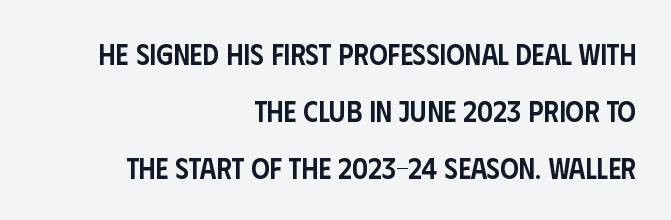
{"serif": "no", "italic": "no", "bold": "semi", "weight": "semibold", "width": "condensed", "stroke_contrast": "low", "x_height": "large", "monospaced": "no", "underline": "no", "align": "right", "line_spacing": "loose", "line_spacing_ratio": 1.96, "letter_spacing": "normal", "letter_spacing_em": 0.0, "glyph_px": 29}
